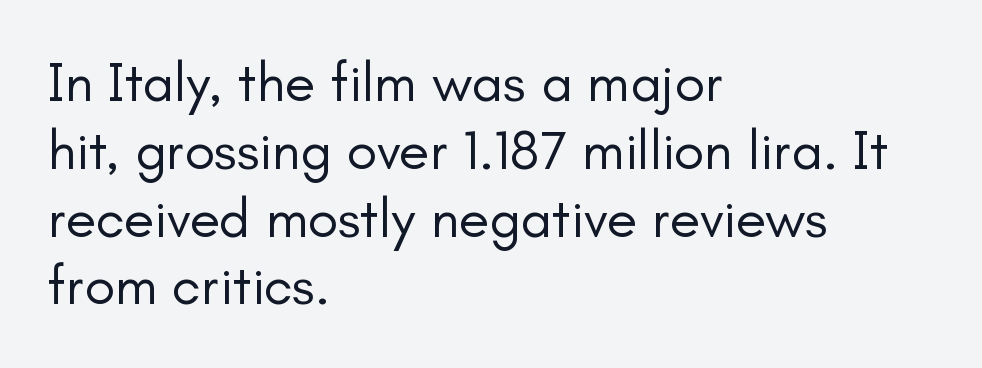
The letters look calm and open, with moderate or lighter stems. Spacing between characters is what you'd get straight out of the box. Looks like regular typesetting: each glyph gets only the width it needs. The strip under each line holds only bare page. What kind of face is this? One without serifs — a sans. Does the lettering tilt? It doesn't — this is upright.
